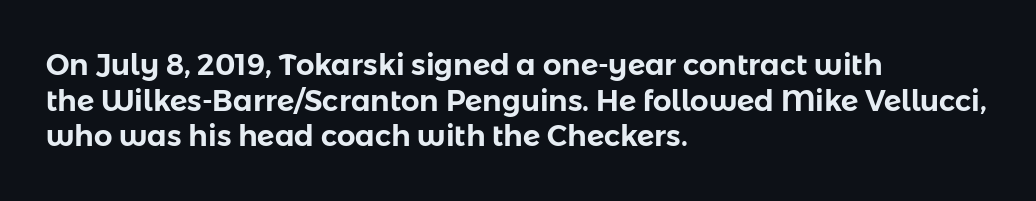
Q: Is the text italic (slanted)? A: No, it is upright.
Q: Is the typeface a serif or a sans-serif typeface? A: Sans-serif.
Q: Is the text underlined? A: No.
Q: How is the paragraph aligned? A: Left-aligned.
Q: Is the spacing between letters normal or unusually wide? A: Normal.
Q: Width (condensed, normal, or wide)? A: Normal.
Q: Stroke contrast? A: Low.
Q: x-height? A: Medium.
Q: Monospaced? A: No.
